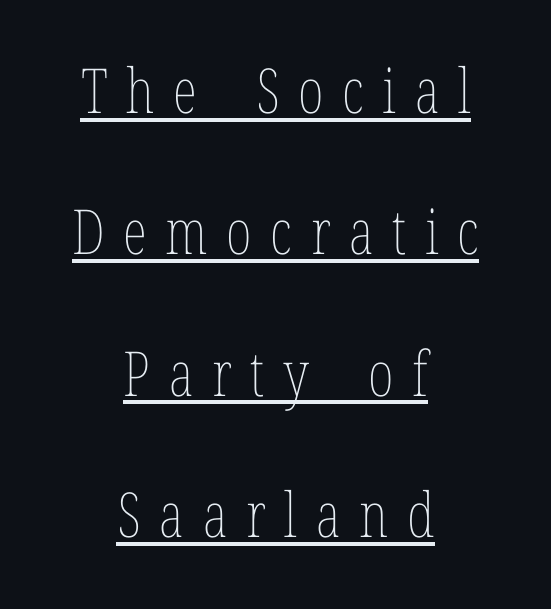
{"italic": "no", "bold": "no", "weight": "thin", "width": "condensed", "stroke_contrast": "low", "x_height": "medium", "monospaced": "no", "underline": "yes", "align": "center", "line_spacing": "loose", "line_spacing_ratio": 2.28, "letter_spacing": "wide", "letter_spacing_em": 0.3, "glyph_px": 62}
